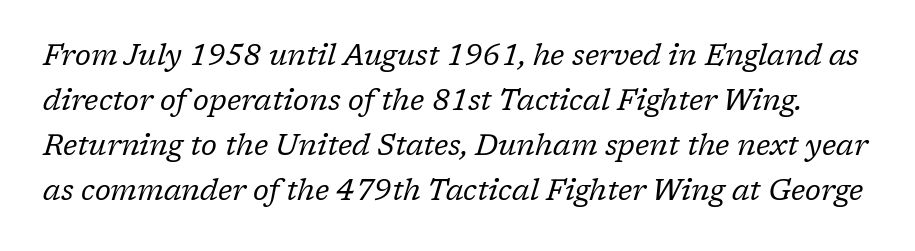
The image shows 29 px regular-weight serif type, italic (leaning right); set normal line spacing (1.55x), normal letter spacing, not underlined; low stroke contrast and a medium x-height.
